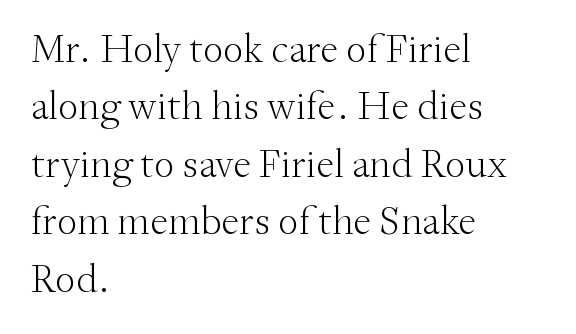
{"serif": "yes", "italic": "no", "bold": "no", "weight": "light", "width": "normal", "stroke_contrast": "medium", "x_height": "small", "monospaced": "no", "underline": "no", "align": "left", "line_spacing": "normal", "line_spacing_ratio": 1.4, "letter_spacing": "normal", "letter_spacing_em": 0.0, "glyph_px": 41}
